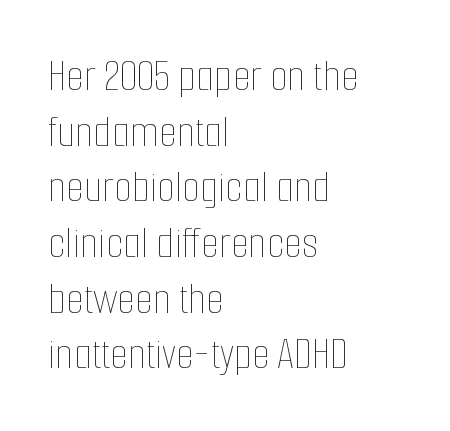
Q: Is the text bold? A: No.
Q: Is the text italic (slanted)? A: No, it is upright.
Q: Is the text underlined? A: No.
Q: How is the paragraph aligned? A: Left-aligned.
Q: Is the spacing between letters normal or unusually wide? A: Normal.
Q: Width (condensed, normal, or wide)? A: Condensed.
Q: Stroke contrast? A: Low.
Q: x-height? A: Medium.
Q: Monospaced? A: No.
